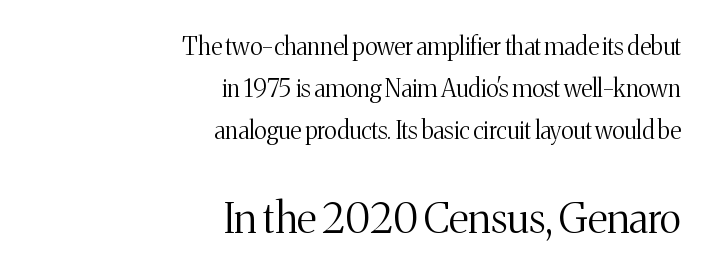
Q: Is the text bold? A: No.
Q: Is the text italic (slanted)? A: No, it is upright.
Q: Is the typeface a serif or a sans-serif typeface? A: Serif.
Q: Is the text underlined? A: No.
Q: How is the paragraph aligned? A: Right-aligned.
Q: Is the spacing between letters normal or unusually wide? A: Normal.
Q: Which block of text is set in a larger size, the first (top) or the second (bottom)? A: The second (bottom) one.
Q: Width (condensed, normal, or wide)? A: Normal.
Q: Stroke contrast? A: Medium.
Q: x-height? A: Medium.
Q: Monospaced? A: No.
